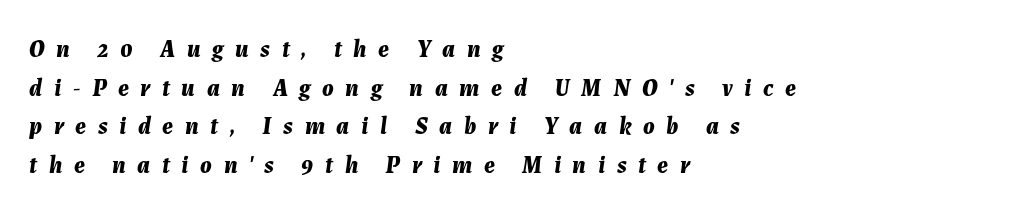
Weight check: bold — yes, fully. Compared with a centered layout, this one pins lines to the left instead. Beneath every word, the page is bare. If you measured baseline to baseline, you'd find a middling distance.
